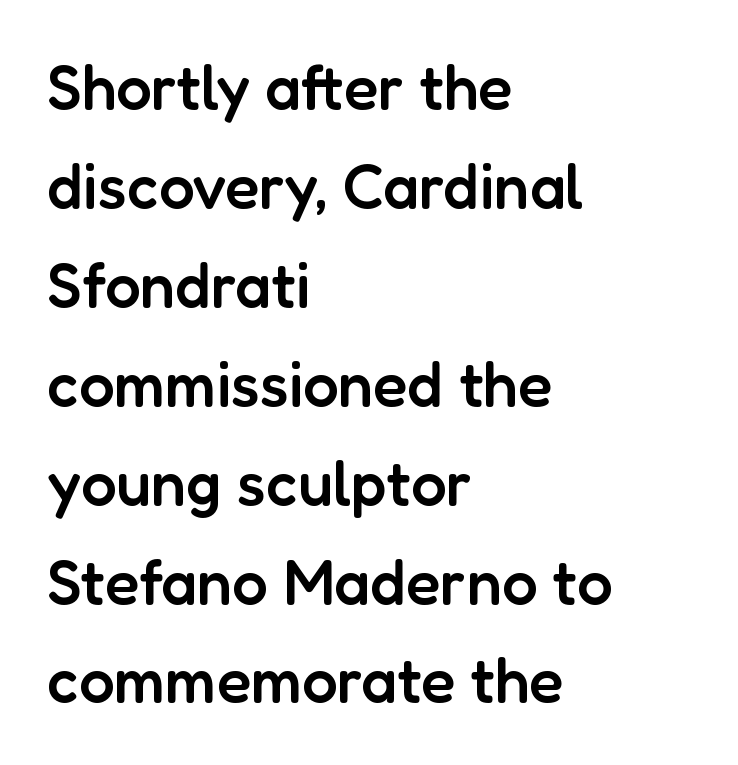
Q: Is the text bold? A: Semi-bold.
Q: Is the text italic (slanted)? A: No, it is upright.
Q: Is the typeface a serif or a sans-serif typeface? A: Sans-serif.
Q: Is the text underlined? A: No.
Q: How is the paragraph aligned? A: Left-aligned.
Q: Is the spacing between letters normal or unusually wide? A: Normal.
Q: Is the spacing between lines tight, normal or loose? A: Normal.
Q: Width (condensed, normal, or wide)? A: Normal.
Q: Stroke contrast? A: Low.
Q: x-height? A: Medium.
Q: Monospaced? A: No.
